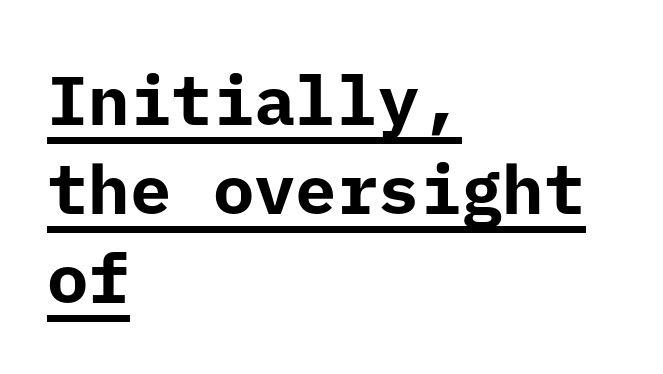
Nothing unusual about the tracking: characters are spaced as the font intends. Italic: no, the glyphs are upright roman. In terms of letterform style, serifs are entirely absent. Thick stems and heavy bowls — unmistakably bold. Check the space under the baseline: a stroke is drawn there.
